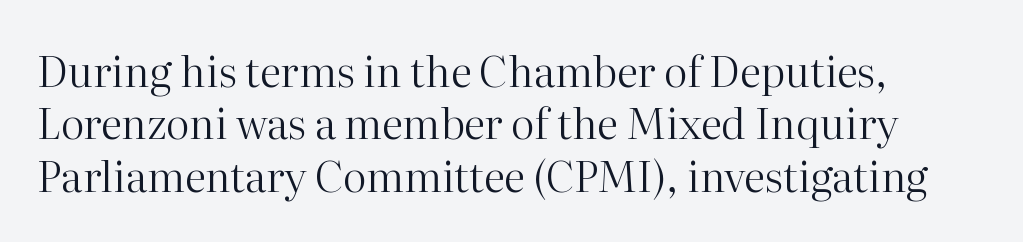
Old-style or modern, the face here clearly has serifs. Regarding leading, the lines here are spaced in the standard way. Is this a fixed-width face? No — the glyphs have proportional, varying widths. The passage shown is not bold in any degree. This rendering features lettering with no underline. Compared with typical body copy, the letter spacing here is the same.
